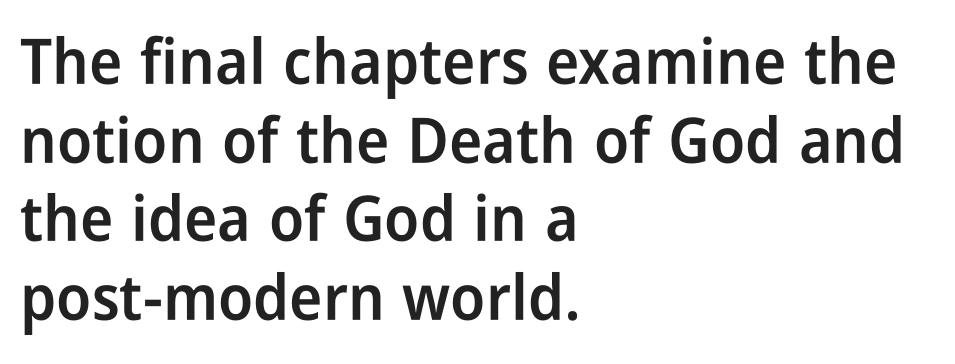
The letterforms sit shoulder to shoulder at normal distance. This sample keeps an unexceptional amount of space between lines. The face used here is proportionally spaced, like ordinary book or web type. Underline: absent. Upright lettering throughout. This sample is left-justified, so line endings fall wherever the words run out.
